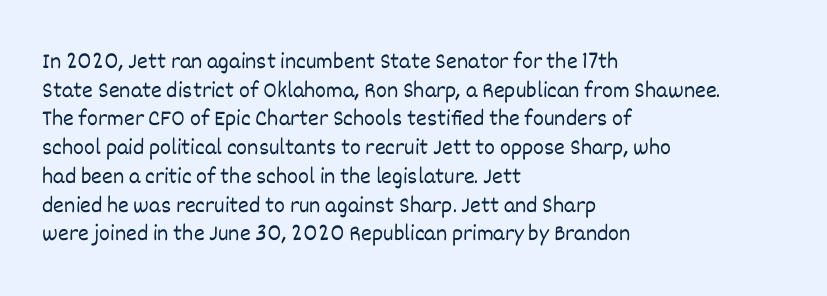
The lines sit at an ordinary, default distance from one another. The text block is weighted toward the left margin, trailing off unevenly rightward. Tracking value appears to be zero — textbook default spacing. Has an underline been added? It has not. Stroke mass is kept to a normal reading level or below.
